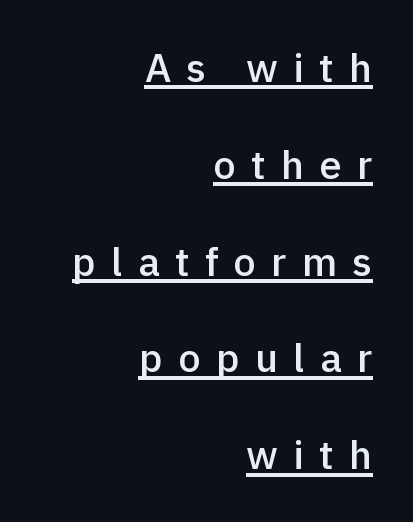
The type sits square on the baseline with zero lean. Think of a printed novel: that variable character pitch is what you see here. In terms of leading, this rendering errs on the spacious side. Underlining? Definitely there.
